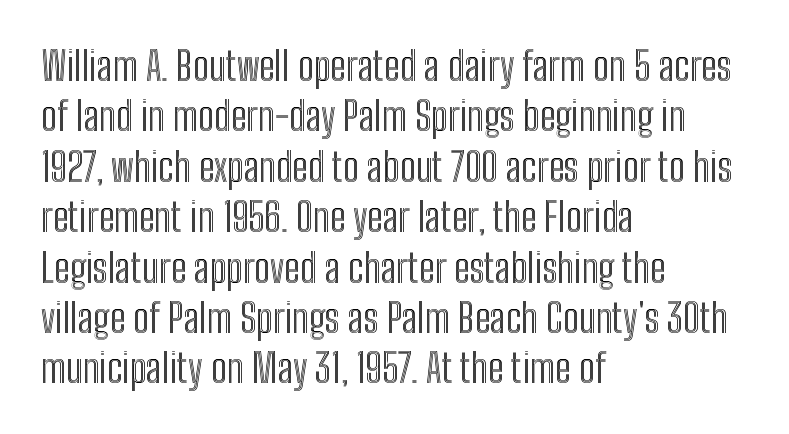
Q: Is the text italic (slanted)? A: No, it is upright.
Q: Is the text underlined? A: No.
Q: How is the paragraph aligned? A: Left-aligned.
Q: Is the spacing between letters normal or unusually wide? A: Normal.
Q: Is the spacing between lines tight, normal or loose? A: Normal.
Q: Width (condensed, normal, or wide)? A: Condensed.
Q: x-height? A: Medium.
Q: Monospaced? A: No.
